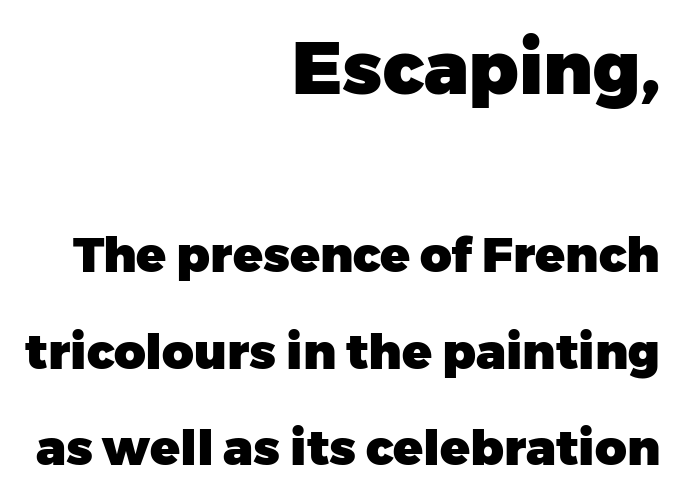
The passage shown is not underscored anywhere. In CSS terms this would be text-align: right. Tall strokes in this sample are plumb rather than angled. What stands out about the letter spacing? Nothing — it is the standard amount.
